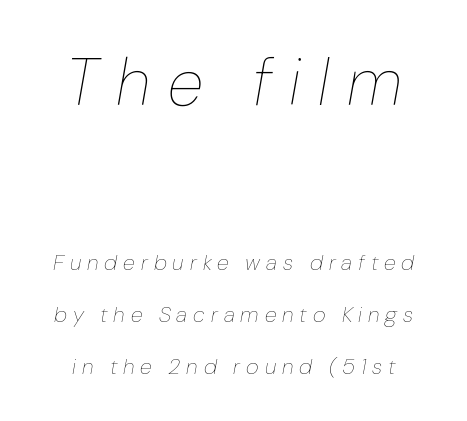
The image shows 66 px thin type, italic (leaning right); set loose line spacing (2.37x), unusually wide letter spacing (+0.27 em), not underlined; the first (top) block is 3.0x larger; low stroke contrast and a medium x-height.
